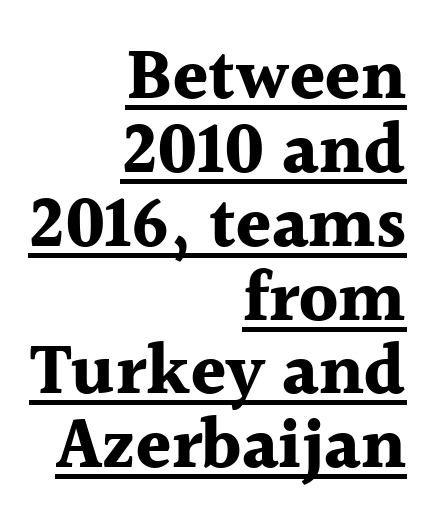
Q: Is the text bold? A: Yes.
Q: Is the text italic (slanted)? A: No, it is upright.
Q: Is the typeface a serif or a sans-serif typeface? A: Serif.
Q: Is the text underlined? A: Yes.
Q: How is the paragraph aligned? A: Right-aligned.
Q: Is the spacing between letters normal or unusually wide? A: Normal.
Q: Is the spacing between lines tight, normal or loose? A: Tight.
Q: Width (condensed, normal, or wide)? A: Normal.
Q: x-height? A: Medium.
Q: Monospaced? A: No.
